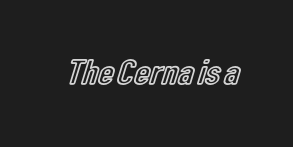
The image shows 36 px condensed type; set normal letter spacing, not underlined; a medium x-height.
